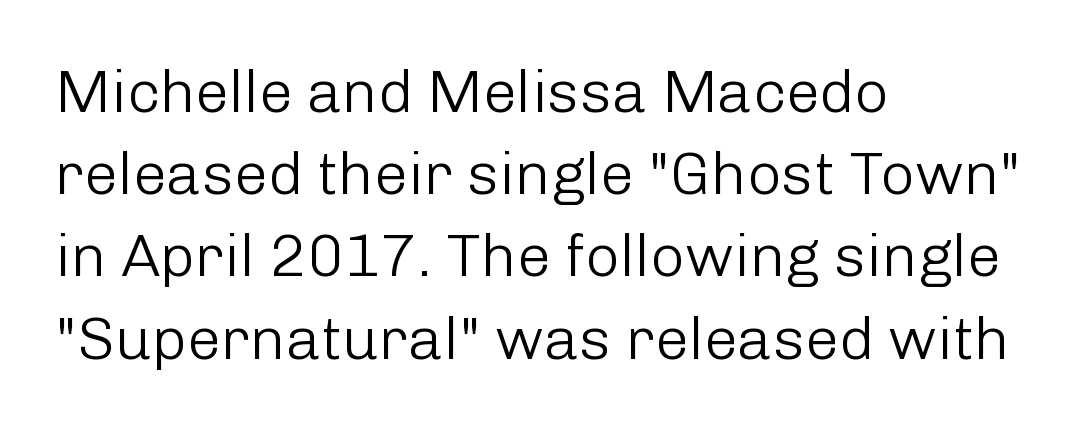
{"serif": "no", "italic": "no", "bold": "no", "weight": "light", "width": "normal", "stroke_contrast": "low", "x_height": "medium", "monospaced": "no", "underline": "no", "align": "left", "line_spacing": "normal", "line_spacing_ratio": 1.37, "letter_spacing": "normal", "letter_spacing_em": 0.0, "glyph_px": 60}
